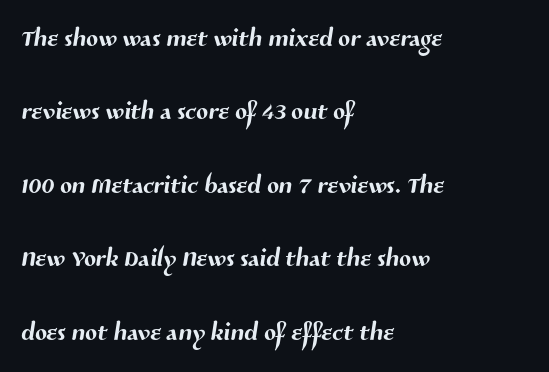
Q: Is the typeface a serif or a sans-serif typeface? A: Sans-serif.
Q: Is the text underlined? A: No.
Q: How is the paragraph aligned? A: Left-aligned.
Q: Is the spacing between letters normal or unusually wide? A: Normal.
Q: Is the spacing between lines tight, normal or loose? A: Loose.
Q: Width (condensed, normal, or wide)? A: Normal.
Q: Stroke contrast? A: Medium.
Q: x-height? A: Medium.
Q: Monospaced? A: No.
